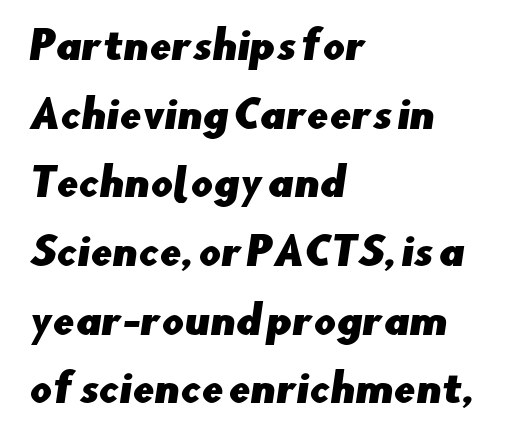
The image shows 39 px sans-serif type; set left-aligned, line spacing 1.76x, normal letter spacing, not underlined; low stroke contrast and a small x-height.
